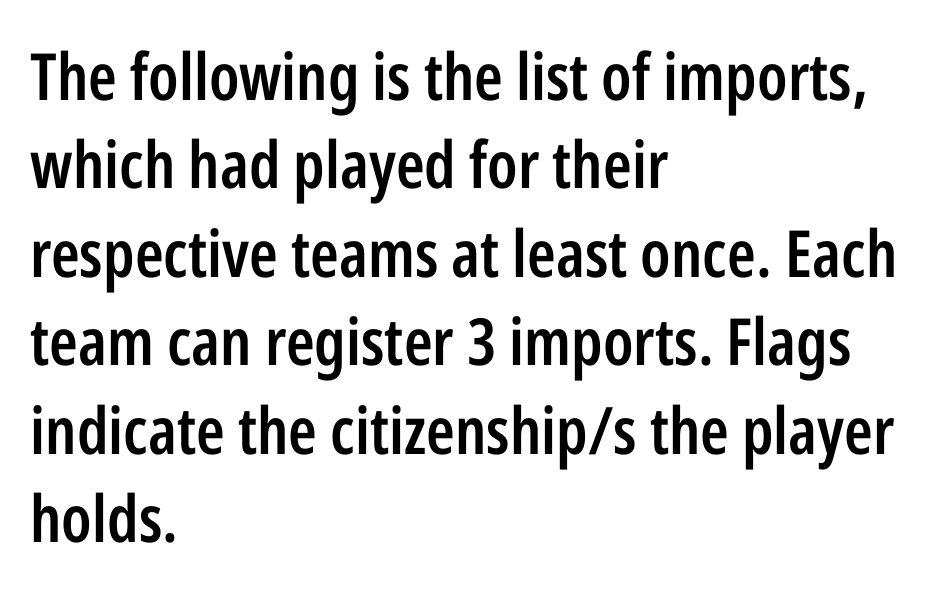
Short note: letters normally spaced. Is the block centered? No — it sits flush against the left margin. Looks like regular typesetting: each glyph gets only the width it needs. Plain, unruled lines of type.
